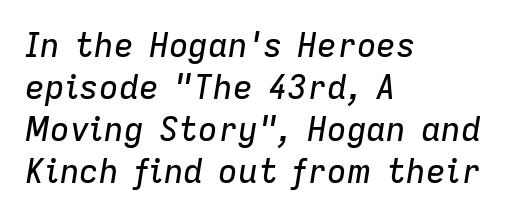
{"italic": "yes", "lean": "right", "slant_degrees": 9, "width": "normal", "stroke_contrast": "low", "x_height": "medium", "monospaced": "no", "underline": "no", "align": "left", "line_spacing": "normal", "line_spacing_ratio": 1.27, "letter_spacing": "normal", "letter_spacing_em": 0.0, "glyph_px": 33}
